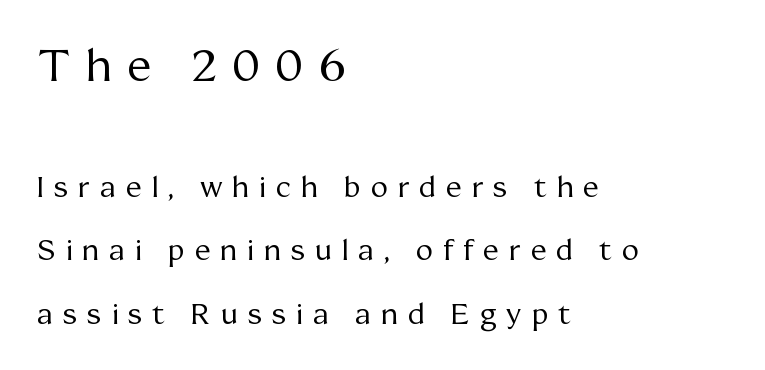
{"serif": "yes", "italic": "no", "bold": "no", "weight": "regular", "width": "normal", "stroke_contrast": "medium", "x_height": "medium", "monospaced": "no", "underline": "no", "align": "left", "line_spacing": "loose", "line_spacing_ratio": 2.18, "letter_spacing": "wide", "letter_spacing_em": 0.35, "larger_block": "first", "size_ratio": 1.52, "glyph_px": 44}
